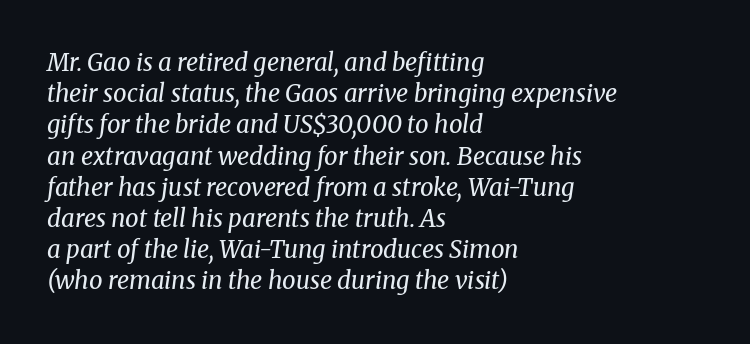
Horizontal bands of white between lines are of average thickness. The lines in this sample share a left origin and differ only in where they stop. If you drew a line through each stem, it would be angled. The font is comparable to plain body text, perhaps lighter. The gap between lines stays unmarked.
